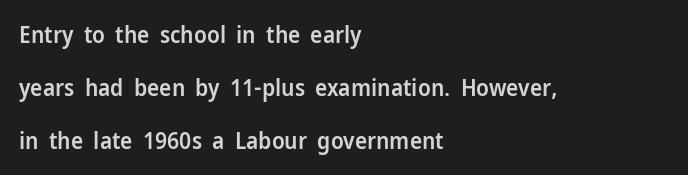
The image shows 23 px text type, upright; set left-aligned, loose line spacing (2.3x), normal letter spacing, not underlined.
